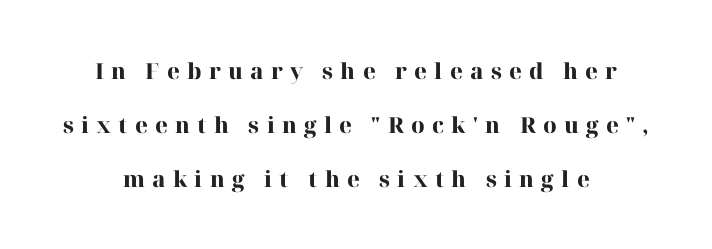
Q: Is the text bold? A: Yes.
Q: Is the text italic (slanted)? A: No, it is upright.
Q: Is the text underlined? A: No.
Q: How is the paragraph aligned? A: Centered.
Q: Is the spacing between letters normal or unusually wide? A: Unusually wide.
Q: Is the spacing between lines tight, normal or loose? A: Loose.
